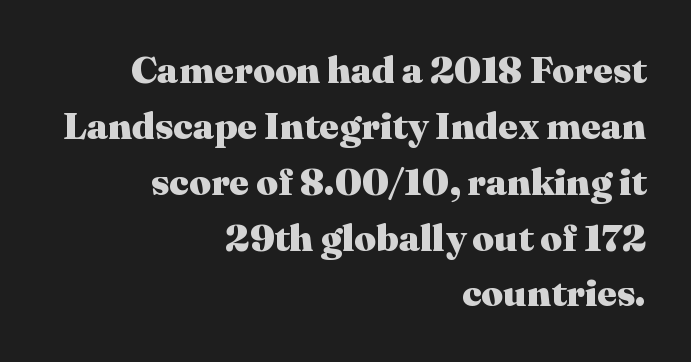
The image shows 38 px heavy serif type, upright; set right-aligned, normal line spacing (1.47x), normal letter spacing, not underlined; medium stroke contrast and a medium x-height.
